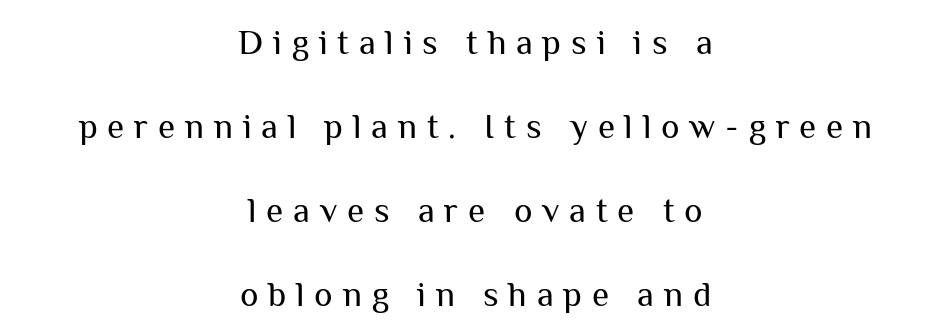
{"serif": "no", "italic": "no", "bold": "no", "weight": "regular", "width": "normal", "stroke_contrast": "medium", "x_height": "medium", "monospaced": "no", "underline": "no", "align": "center", "line_spacing": "loose", "line_spacing_ratio": 2.4, "letter_spacing": "wide", "letter_spacing_em": 0.28, "glyph_px": 35}
